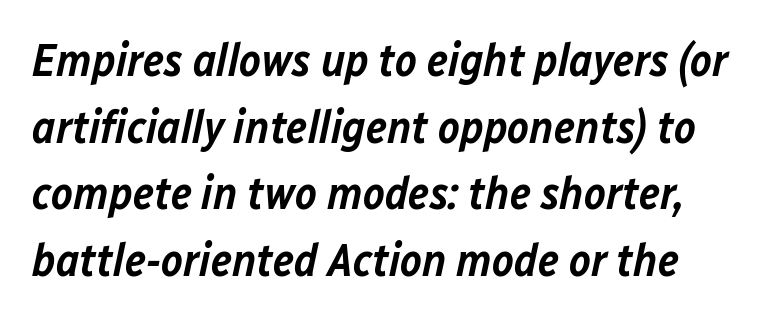
An italicized treatment has been applied to the whole sample. A typesetter would call this proportional, since set widths differ per character. Evenly set lines give the paragraph a standard silhouette. Bold? Not quite — semibold, heavier than regular but stopping short. Look at the tracking — it's just the regular setting, nothing added.
